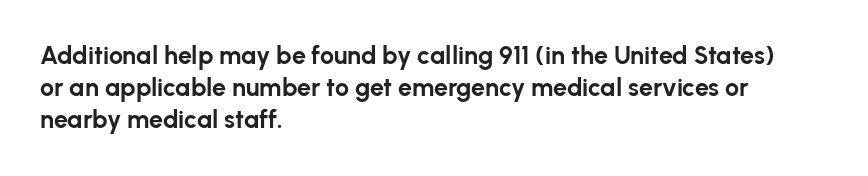
{"italic": "no", "bold": "yes", "underline": "no", "align": "left", "line_spacing": "normal", "line_spacing_ratio": 1.29, "letter_spacing": "normal", "letter_spacing_em": 0.0, "glyph_px": 25}
